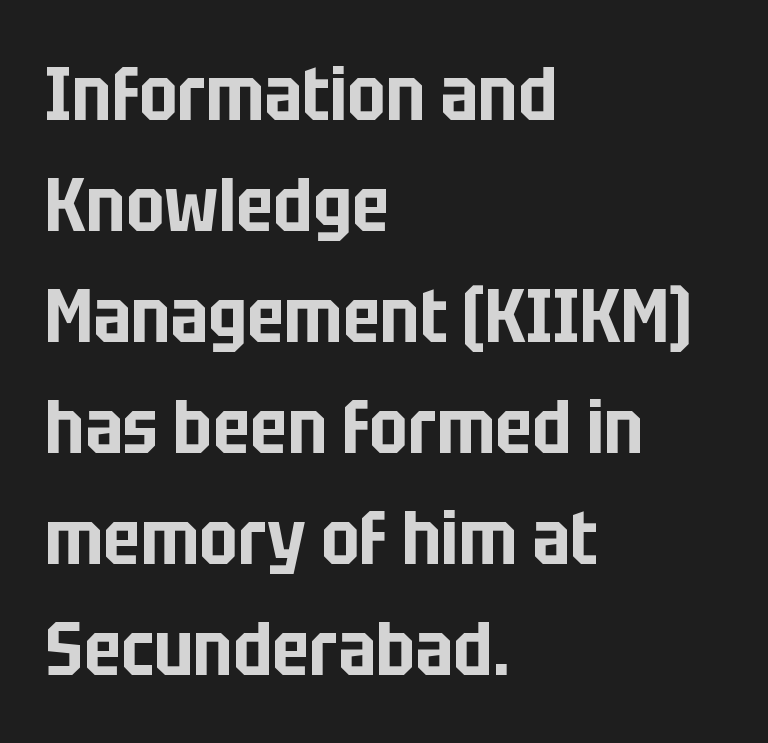
The paragraph has a hard left edge and a soft right edge. Is this a fixed-width face? No — the glyphs have proportional, varying widths. The area under the type is left untouched. Honestly, the letter spacing is just normal — you wouldn't notice it. Baseline-to-baseline distance is the conventional proportion of letter height.
